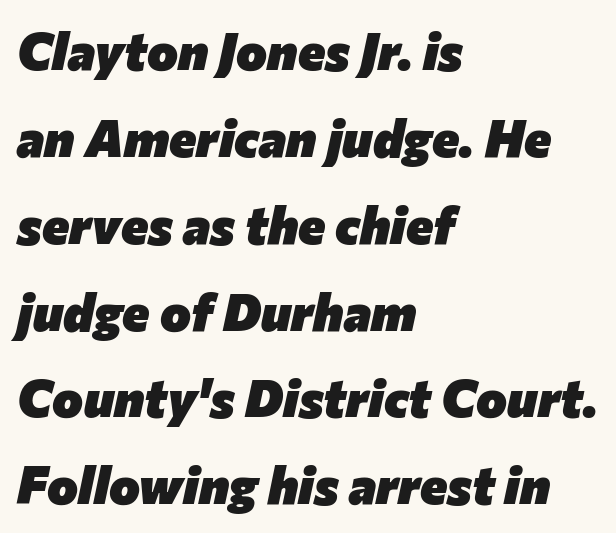
Style check: oblique. The letters advance in unequal steps, a hallmark of proportional type. Baseline-to-baseline distance is the conventional proportion of letter height. Compared with typical body copy, the letter spacing here is the same.
